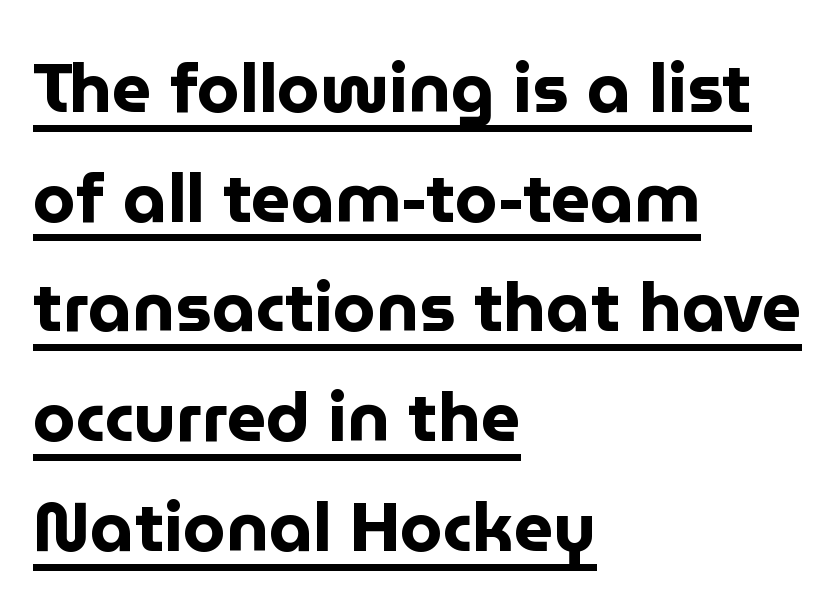
The image shows 69 px bold sans-serif type, upright; set left-aligned, normal line spacing (1.59x), normal letter spacing, underlined; low stroke contrast and a medium x-height.
